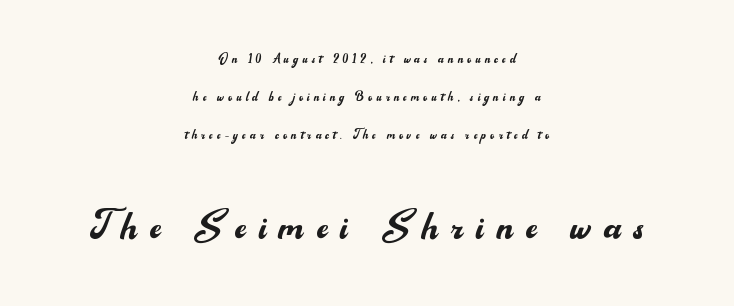
{"serif": "no", "bold": "no", "weight": "regular", "width": "normal", "stroke_contrast": "medium", "x_height": "small", "monospaced": "no", "underline": "no", "align": "center", "line_spacing": "loose", "line_spacing_ratio": 2.38, "letter_spacing": "wide", "letter_spacing_em": 0.26, "larger_block": "second", "size_ratio": 3.06, "glyph_px": 49}
